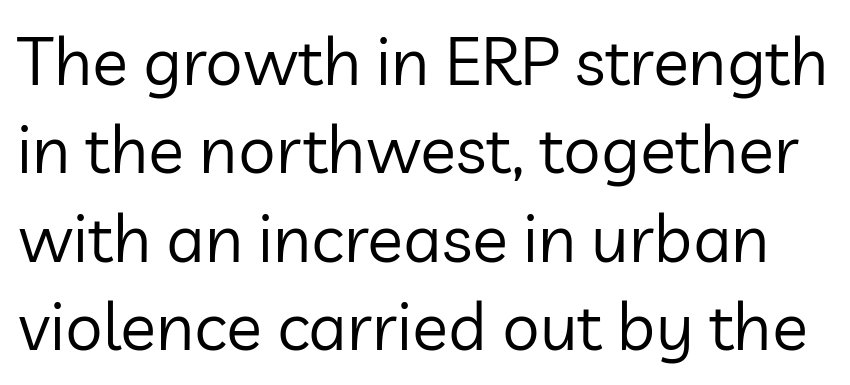
The image shows 67 px regular-weight sans-serif type, upright; set normal line spacing (1.32x), normal letter spacing, not underlined; low stroke contrast and a medium x-height.
